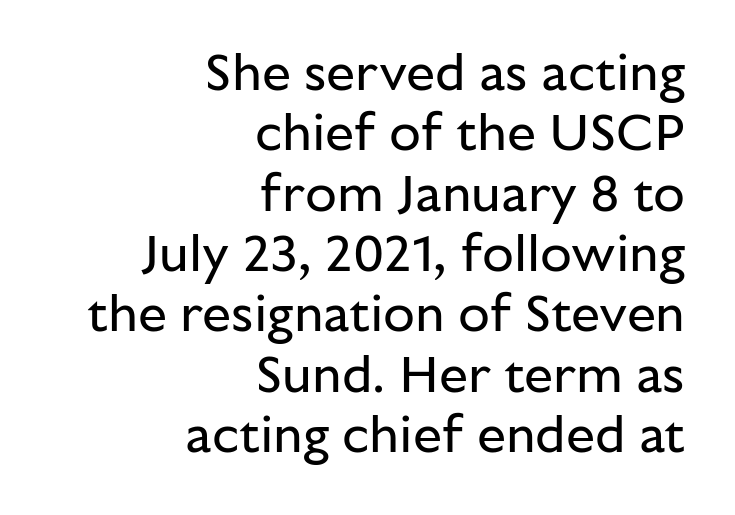
{"serif": "no", "italic": "no", "bold": "no", "weight": "regular", "width": "normal", "stroke_contrast": "low", "x_height": "medium", "monospaced": "no", "underline": "no", "align": "right", "line_spacing_ratio": 1.16, "letter_spacing": "normal", "letter_spacing_em": 0.0, "glyph_px": 52}
